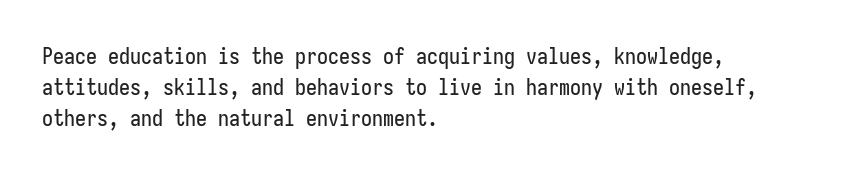
Q: Is the text italic (slanted)? A: No, it is upright.
Q: Is the text underlined? A: No.
Q: How is the paragraph aligned? A: Left-aligned.
Q: Is the spacing between letters normal or unusually wide? A: Normal.
Q: Is the spacing between lines tight, normal or loose? A: Normal.
